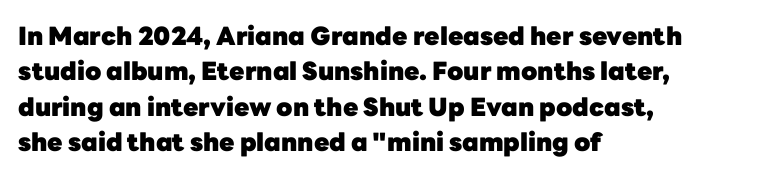
The image shows 25 px bold type, upright; set left-aligned, normal line spacing (1.42x), normal letter spacing, not underlined.
